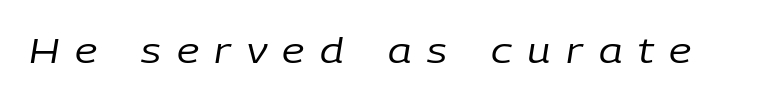
The face used here is rendered with a markedly widened letterfit. Proportional: the letters do not fall into vertical columns. This is oblique type, the kind used for emphasis or titles. Summary of weight: not heavy and not bold. Decoration check: the copy has no underline.
